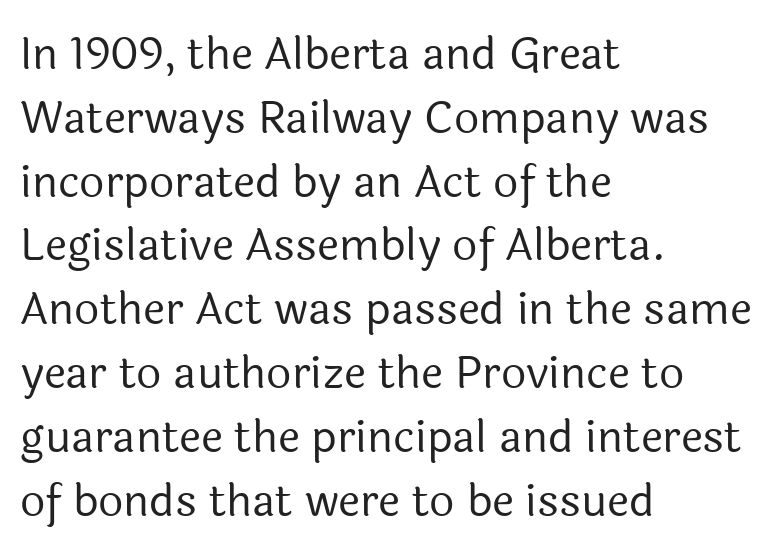
{"serif": "no", "italic": "no", "bold": "no", "weight": "regular", "width": "normal", "x_height": "medium", "monospaced": "no", "underline": "no", "align": "left", "line_spacing": "normal", "line_spacing_ratio": 1.45, "letter_spacing": "normal", "letter_spacing_em": 0.0, "glyph_px": 44}
